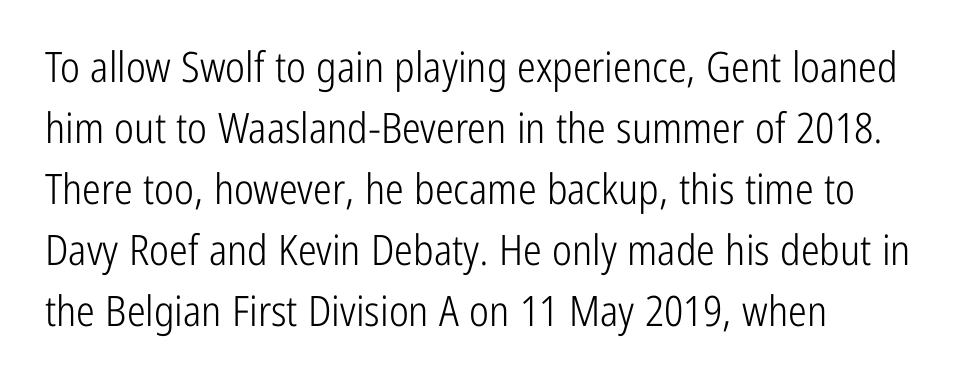
I'd call this a sans setting — the letters go barefoot. Anything drawn beneath the words? Only blank space. Rendered with straight, roman letterforms. This reads as an unemphasized weight, regular at the heaviest. The typesetter chose a ragged-right arrangement here. Think of a printed novel: that variable character pitch is what you see here.
